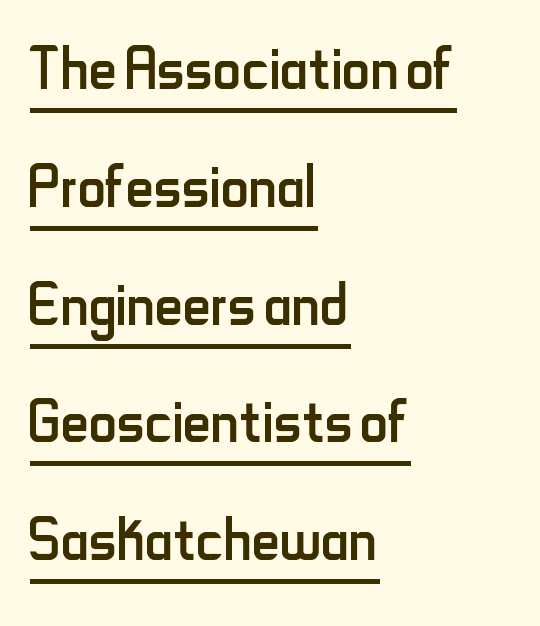
Q: Is the text bold? A: No.
Q: Is the text italic (slanted)? A: No, it is upright.
Q: Is the typeface a serif or a sans-serif typeface? A: Sans-serif.
Q: Is the text underlined? A: Yes.
Q: How is the paragraph aligned? A: Left-aligned.
Q: Is the spacing between letters normal or unusually wide? A: Normal.
Q: Is the spacing between lines tight, normal or loose? A: Normal.
Q: Width (condensed, normal, or wide)? A: Condensed.
Q: Stroke contrast? A: Low.
Q: x-height? A: Small.
Q: Monospaced? A: No.
